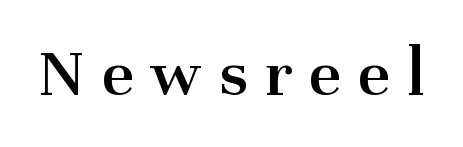
Do the characters align in a grid? No, the font is proportional. Letter spacing: wide. The characters look somewhat weighty, a semibold short of true bold. The font's upright variant was chosen for this text. The baseline area is clear.
